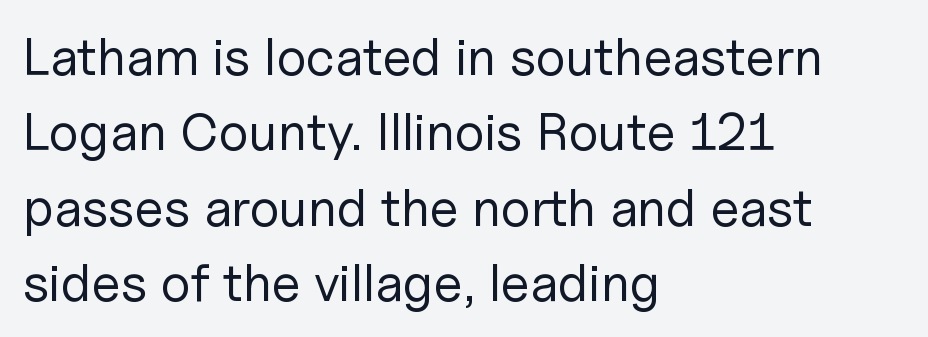
Is this a fixed-width face? No — the glyphs have proportional, varying widths. A typesetter would call this zero additional tracking. Nothing sits at the stroke ends, so this counts as sans-serif. The leading is moderate, giving the passage an even texture.
